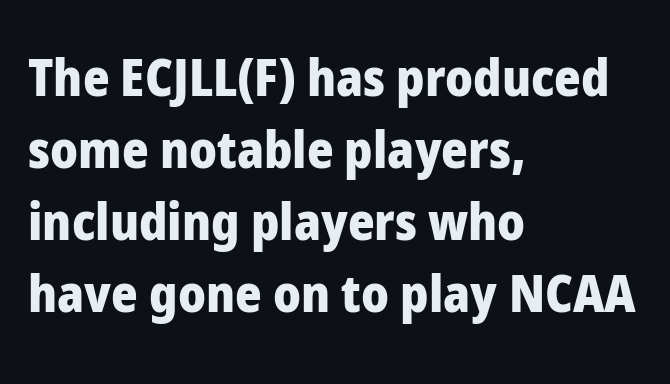
Q: Is the text bold? A: Yes.
Q: Is the text italic (slanted)? A: No, it is upright.
Q: Is the typeface a serif or a sans-serif typeface? A: Sans-serif.
Q: Is the text underlined? A: No.
Q: How is the paragraph aligned? A: Left-aligned.
Q: Is the spacing between letters normal or unusually wide? A: Normal.
Q: Is the spacing between lines tight, normal or loose? A: Normal.
Q: Width (condensed, normal, or wide)? A: Normal.
Q: Stroke contrast? A: Low.
Q: x-height? A: Medium.
Q: Monospaced? A: No.
